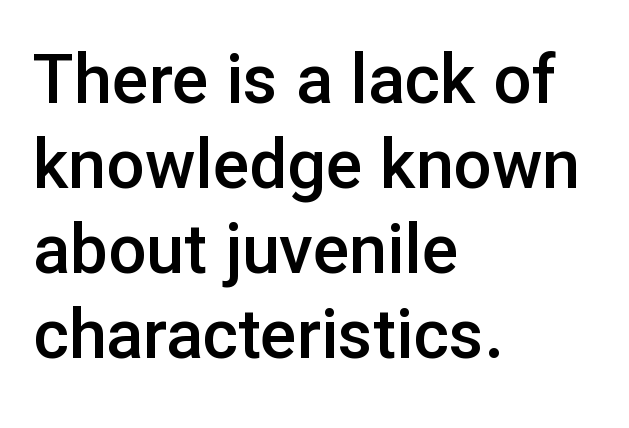
Q: Is the text bold? A: Semi-bold.
Q: Is the text italic (slanted)? A: No, it is upright.
Q: Is the typeface a serif or a sans-serif typeface? A: Sans-serif.
Q: Is the text underlined? A: No.
Q: How is the paragraph aligned? A: Left-aligned.
Q: Is the spacing between letters normal or unusually wide? A: Normal.
Q: Is the spacing between lines tight, normal or loose? A: Normal.
Q: Width (condensed, normal, or wide)? A: Normal.
Q: Stroke contrast? A: Low.
Q: x-height? A: Medium.
Q: Monospaced? A: No.
